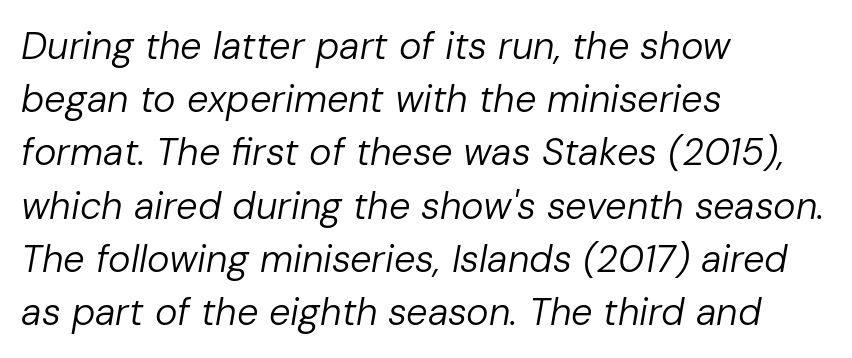
Q: Is the text bold? A: No.
Q: Is the text italic (slanted)? A: Yes, it leans right by about 10 degrees.
Q: Is the text underlined? A: No.
Q: How is the paragraph aligned? A: Left-aligned.
Q: Is the spacing between letters normal or unusually wide? A: Normal.
Q: Is the spacing between lines tight, normal or loose? A: Normal.
Q: Width (condensed, normal, or wide)? A: Normal.
Q: Stroke contrast? A: Low.
Q: x-height? A: Medium.
Q: Monospaced? A: No.
